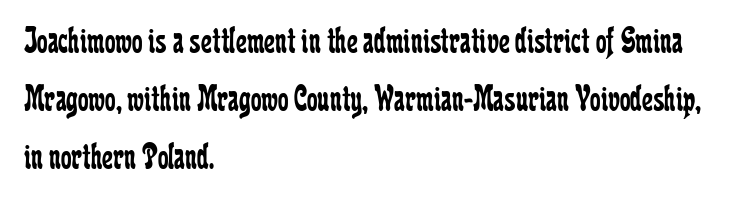
{"serif": "yes", "italic": "no", "bold": "no", "weight": "regular", "width": "condensed", "stroke_contrast": "low", "x_height": "medium", "monospaced": "no", "underline": "no", "align": "left", "line_spacing": "normal", "line_spacing_ratio": 1.52, "letter_spacing": "normal", "letter_spacing_em": 0.0, "glyph_px": 38}
